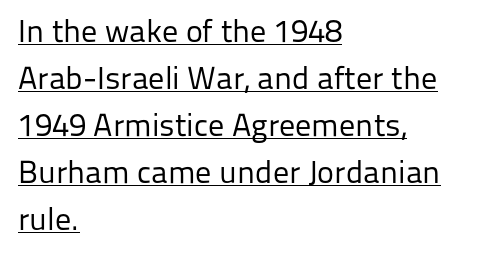
Horizontal bands of white between lines are of average thickness. Check where the strokes stop: nothing finishes them off — pure sans. Glyph-to-glyph distance matches everyday printed text. The specimen reads as upright at a glance. A quiet, ordinary-to-light weight characterises the typeface. Note the varied advance widths — an 'i' is clearly narrower than an 'm'.
